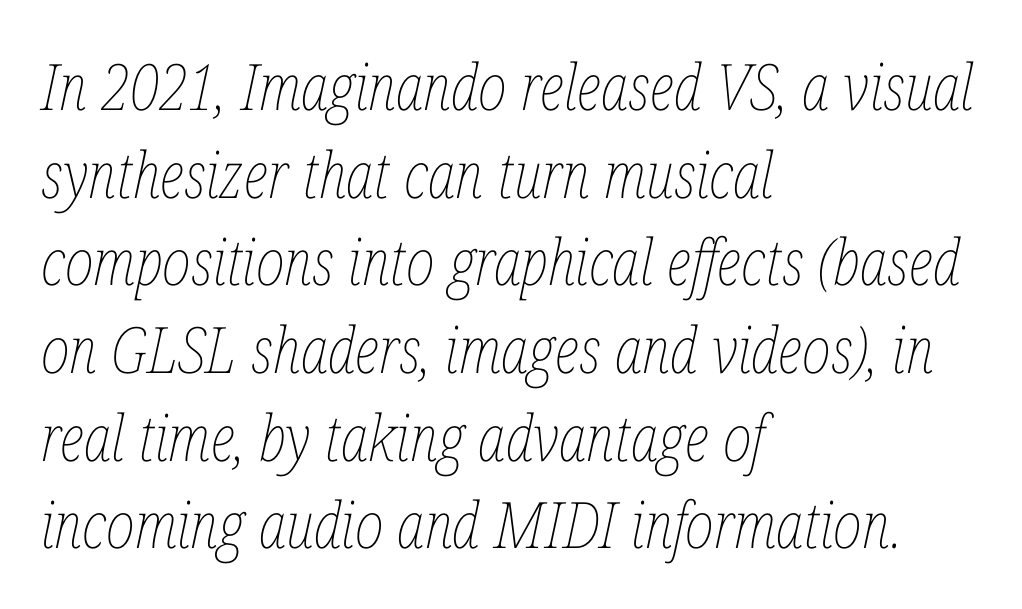
Q: Is the text bold? A: No.
Q: Is the text italic (slanted)? A: Yes, it leans right by about 12 degrees.
Q: Is the text underlined? A: No.
Q: How is the paragraph aligned? A: Left-aligned.
Q: Is the spacing between letters normal or unusually wide? A: Normal.
Q: Is the spacing between lines tight, normal or loose? A: Normal.
Q: Width (condensed, normal, or wide)? A: Condensed.
Q: Stroke contrast? A: Low.
Q: x-height? A: Medium.
Q: Monospaced? A: No.
